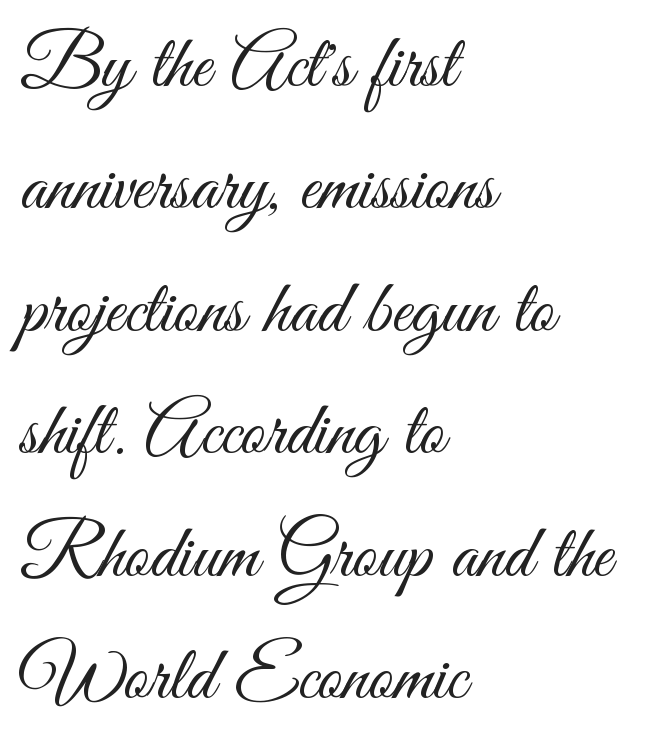
{"serif": "no", "bold": "no", "weight": "light", "width": "condensed", "stroke_contrast": "medium", "x_height": "small", "monospaced": "no", "underline": "no", "align": "left", "line_spacing": "normal", "line_spacing_ratio": 1.59, "letter_spacing": "normal", "letter_spacing_em": 0.0, "glyph_px": 77}
